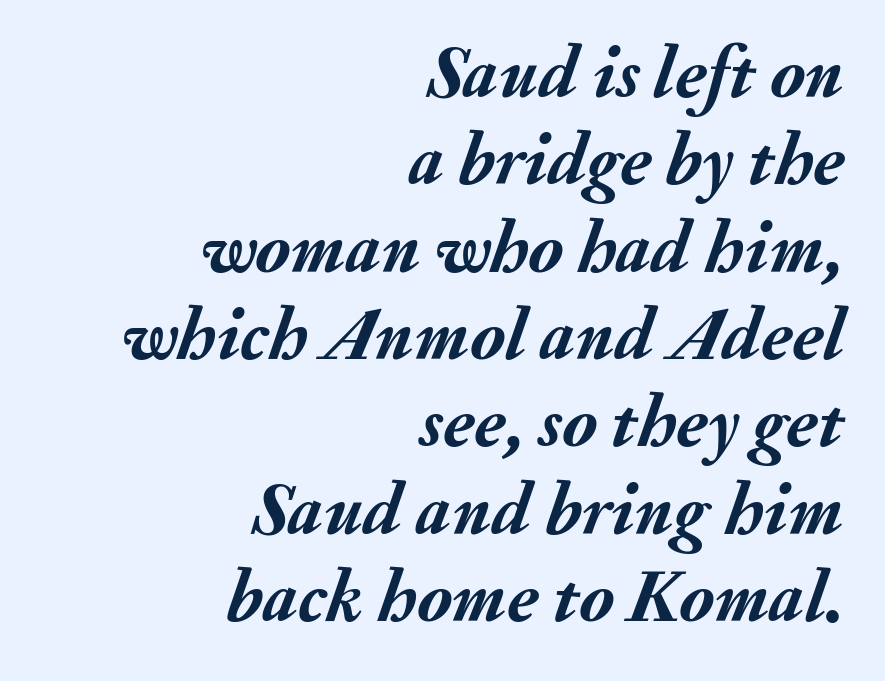
The image shows 74 px semibold type, italic (leaning right); set right-aligned, line spacing 1.18x, normal letter spacing, not underlined; medium stroke contrast and a small x-height.
